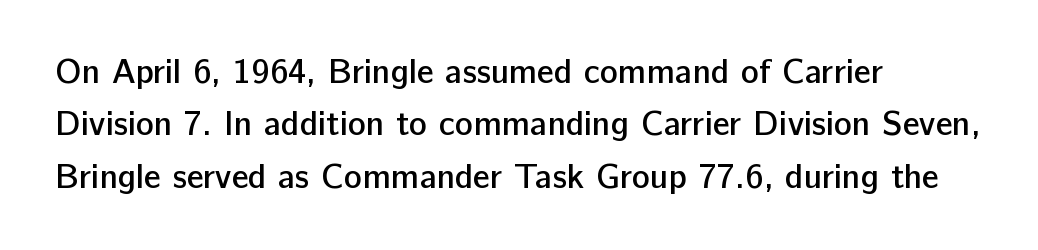
Tracking value appears to be zero — textbook default spacing. Descenders are the only things crossing below the line. Horizontally, the lines are justified to the leading edge only. The rows are spaced the way most documents space them. Moderately thickened strokes mark this as semibold type. This sample uses a sans-serif face.
